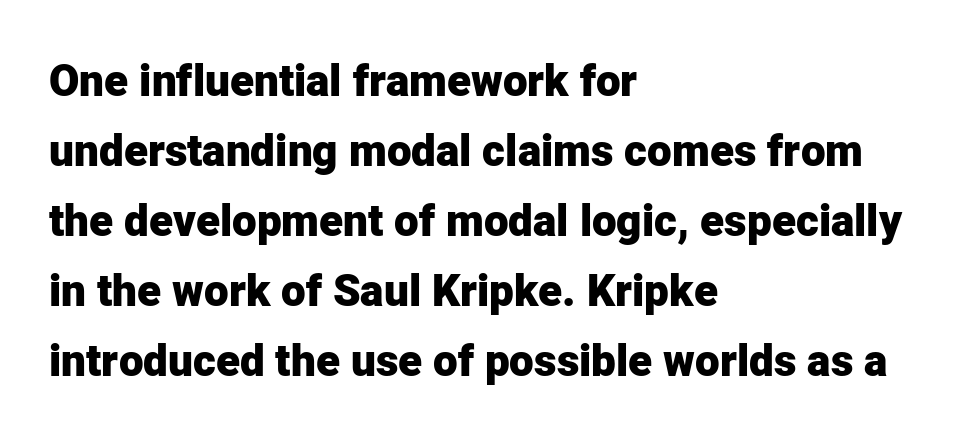
Q: Is the text bold? A: Yes.
Q: Is the text italic (slanted)? A: No, it is upright.
Q: Is the typeface a serif or a sans-serif typeface? A: Sans-serif.
Q: Is the text underlined? A: No.
Q: How is the paragraph aligned? A: Left-aligned.
Q: Is the spacing between letters normal or unusually wide? A: Normal.
Q: Is the spacing between lines tight, normal or loose? A: Normal.
Q: Width (condensed, normal, or wide)? A: Normal.
Q: Stroke contrast? A: Low.
Q: x-height? A: Medium.
Q: Monospaced? A: No.
